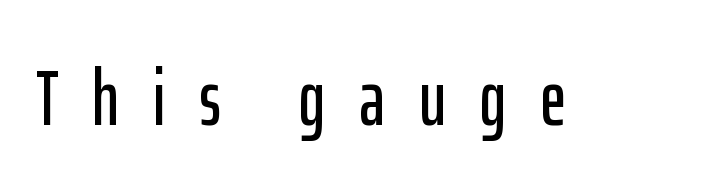
Q: Is the text italic (slanted)? A: No, it is upright.
Q: Is the typeface a serif or a sans-serif typeface? A: Sans-serif.
Q: Is the text underlined? A: No.
Q: Is the spacing between letters normal or unusually wide? A: Unusually wide.
Q: Width (condensed, normal, or wide)? A: Condensed.
Q: Stroke contrast? A: Low.
Q: x-height? A: Medium.
Q: Monospaced? A: No.
